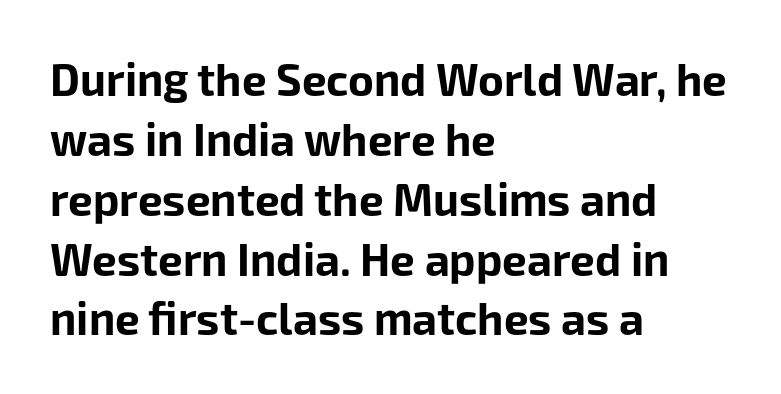
The image shows 44 px bold sans-serif type, upright; set left-aligned, normal line spacing (1.36x), normal letter spacing, not underlined; low stroke contrast and a medium x-height.
